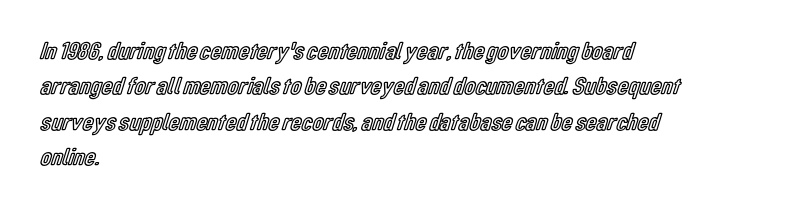
{"underline": "no", "align": "left", "line_spacing": "normal", "line_spacing_ratio": 1.42, "letter_spacing": "normal", "letter_spacing_em": 0.0, "glyph_px": 25}
